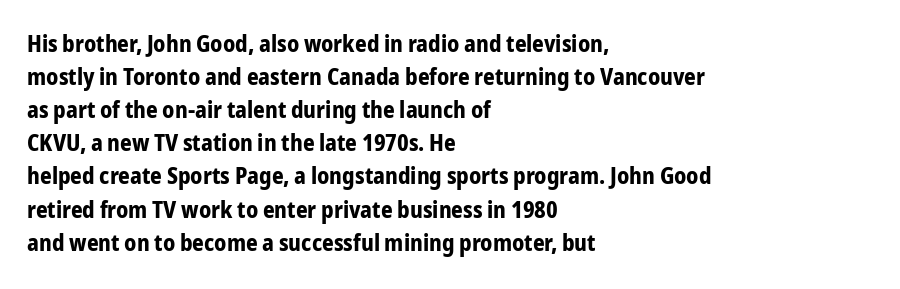
{"italic": "no", "bold": "yes", "underline": "no", "align": "left", "line_spacing": "normal", "line_spacing_ratio": 1.44, "letter_spacing": "normal", "letter_spacing_em": 0.0, "glyph_px": 23}
